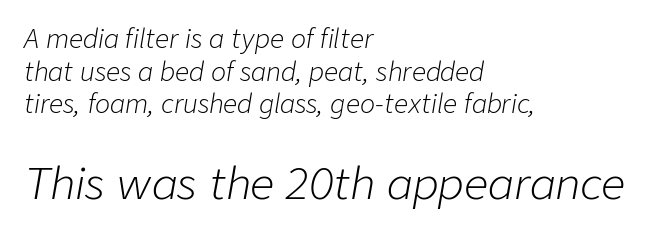
{"italic": "yes", "lean": "right", "slant_degrees": 9, "bold": "no", "weight": "light", "width": "normal", "stroke_contrast": "low", "x_height": "medium", "monospaced": "no", "underline": "no", "align": "left", "line_spacing": "normal", "line_spacing_ratio": 1.31, "letter_spacing": "normal", "letter_spacing_em": 0.0, "larger_block": "second", "size_ratio": 1.72, "glyph_px": 43}
